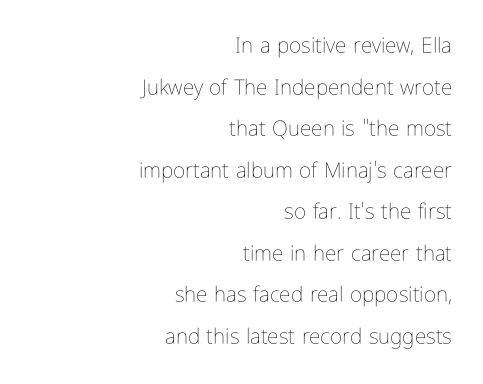
{"italic": "no", "bold": "no", "underline": "no", "align": "right", "line_spacing": "loose", "line_spacing_ratio": 1.98, "letter_spacing": "normal", "letter_spacing_em": 0.0, "glyph_px": 21}
